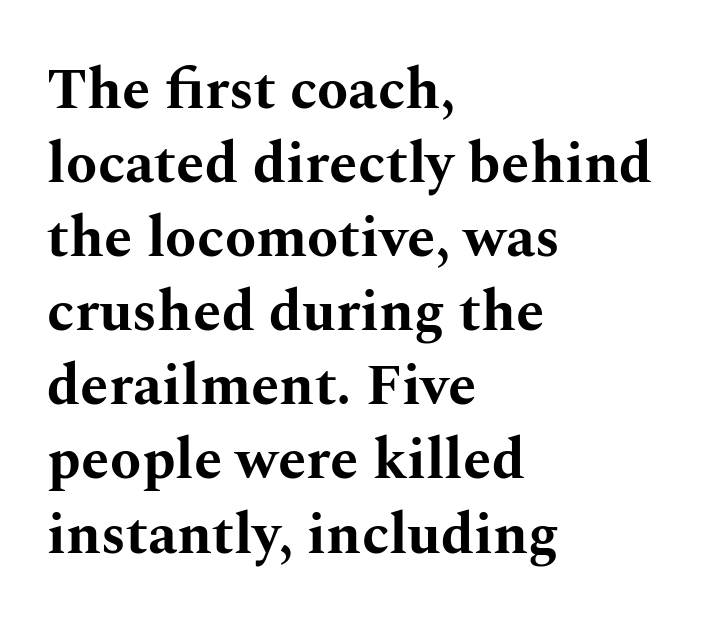
Each word holds together tightly as a unit, with standard inter-letter gaps. The space between consecutive lines is moderate. Notice how thick the strokes are: this is what a full bold looks like. Visually the block forms a straight wall on the left and a jagged coastline on the right. Proportional: the letters do not fall into vertical columns. Small tapered or slab feet sit at the stroke ends, so this counts as serif.
